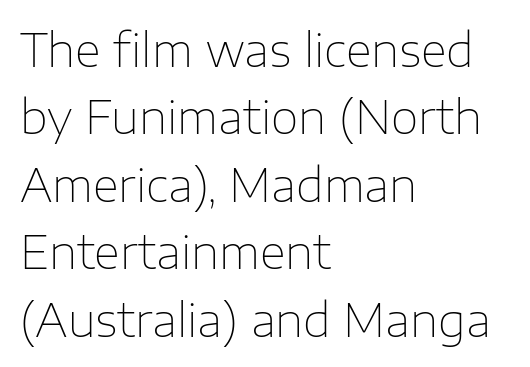
The image shows 45 px thin sans-serif type, upright; set left-aligned, normal line spacing (1.5x), normal letter spacing, not underlined; low stroke contrast and a medium x-height.
